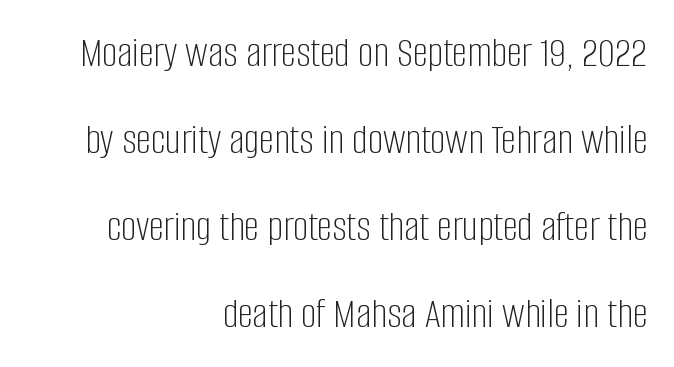
{"serif": "no", "italic": "no", "bold": "no", "weight": "light", "width": "condensed", "stroke_contrast": "low", "x_height": "large", "monospaced": "no", "underline": "no", "align": "right", "line_spacing": "loose", "line_spacing_ratio": 2.02, "letter_spacing": "normal", "letter_spacing_em": 0.0, "glyph_px": 43}
